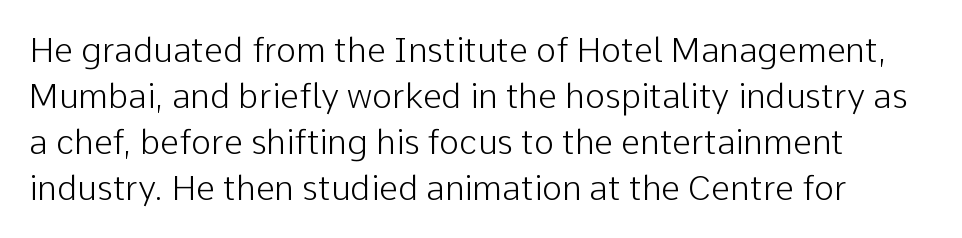
The image shows 34 px light sans-serif type, upright; set normal line spacing (1.35x), normal letter spacing, not underlined; low stroke contrast and a medium x-height.
